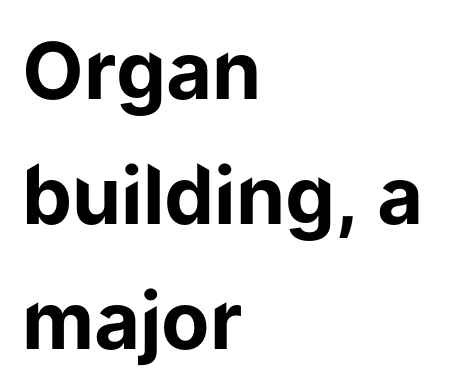
No italicization has been applied; the sample stays upright. In terms of weight, the rendering is a true, heavy bold. Think of a printed novel: that variable character pitch is what you see here. The glyphs are unaccompanied by any horizontal stroke below them. The type is set solid horizontally, with unmodified tracking.
